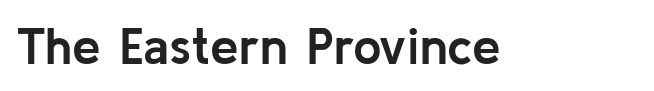
Q: Is the text bold? A: Yes.
Q: Is the text italic (slanted)? A: No, it is upright.
Q: Is the typeface a serif or a sans-serif typeface? A: Sans-serif.
Q: Is the text underlined? A: No.
Q: Is the spacing between letters normal or unusually wide? A: Normal.
Q: Width (condensed, normal, or wide)? A: Normal.
Q: Stroke contrast? A: Low.
Q: x-height? A: Medium.
Q: Monospaced? A: No.
